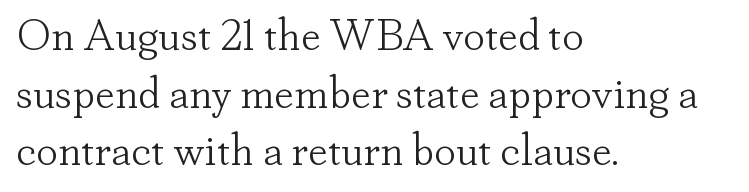
The image shows 44 px light serif type, upright; set left-aligned, normal line spacing (1.31x), normal letter spacing, not underlined; low stroke contrast and a small x-height.
